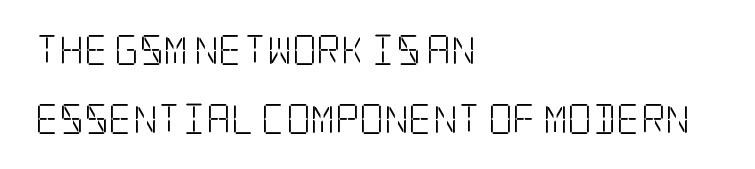
Is there much room between lines? Yes — plenty of vertical air separates them. The designer went with a serif here, giving each stem small feet. This sample uses an upright cut, with every glyph sitting square on the baseline. You could call the tracking neutral — neither tight nor loose. Vertical stems look standard width or narrower in stroke.
